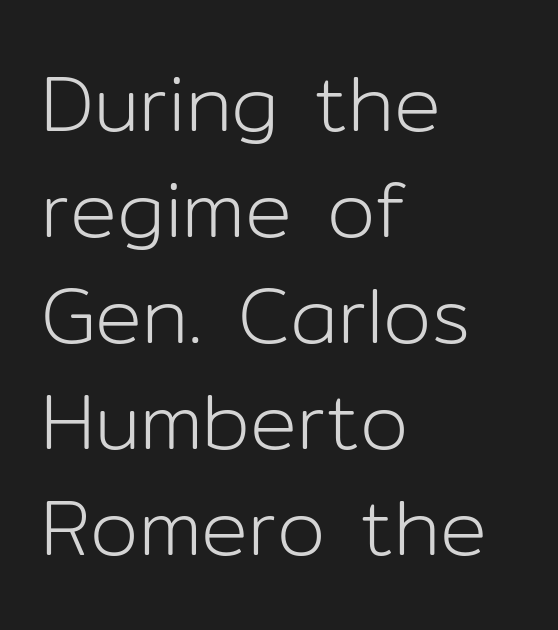
{"serif": "no", "italic": "no", "bold": "no", "weight": "light", "width": "normal", "stroke_contrast": "low", "x_height": "medium", "monospaced": "no", "underline": "no", "align": "left", "line_spacing": "normal", "line_spacing_ratio": 1.36, "letter_spacing": "normal", "letter_spacing_em": 0.0, "glyph_px": 78}
